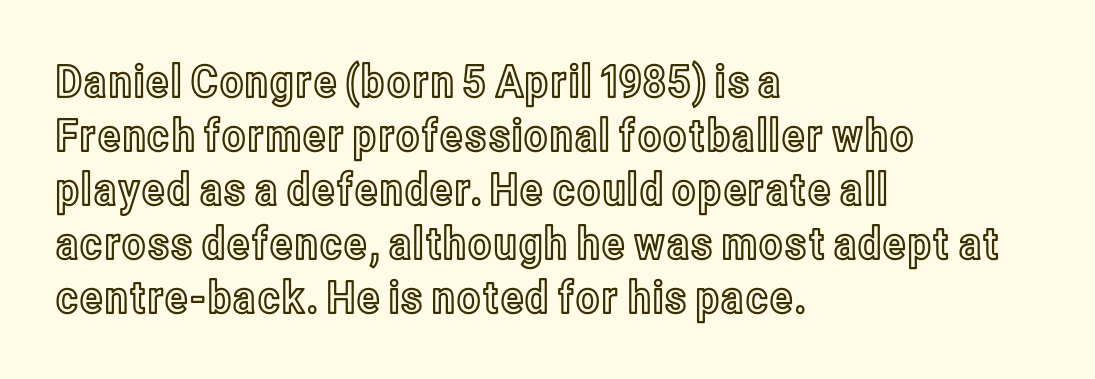
{"italic": "no", "width": "condensed", "x_height": "medium", "monospaced": "no", "underline": "no", "align": "left", "line_spacing_ratio": 1.2, "letter_spacing": "normal", "letter_spacing_em": 0.0, "glyph_px": 45}
